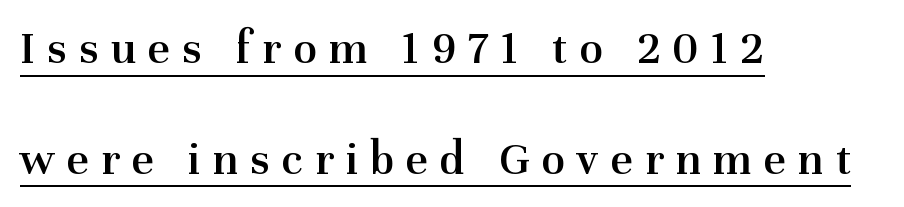
{"serif": "yes", "italic": "no", "bold": "semi", "weight": "semibold", "width": "normal", "stroke_contrast": "medium", "x_height": "medium", "monospaced": "no", "underline": "yes", "align": "left", "line_spacing": "loose", "line_spacing_ratio": 2.31, "letter_spacing": "wide", "letter_spacing_em": 0.25, "glyph_px": 48}
